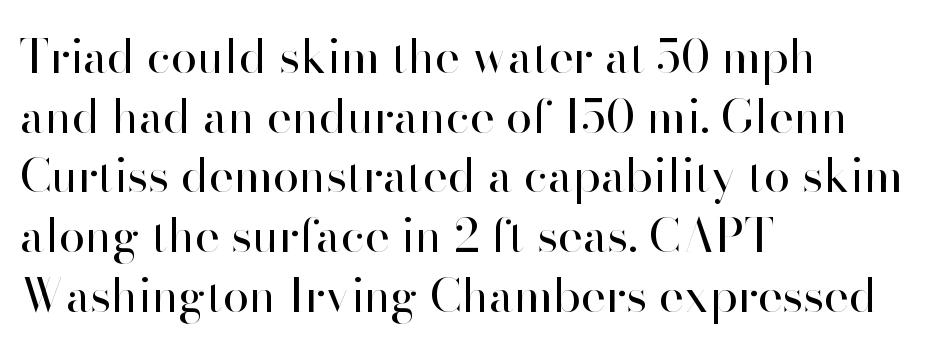
Compared with a typical body face, this is equally light or lighter still. Does the leading feel generous? No, just average. Is the letter spacing exaggerated? No — it looks like the ordinary default. The type sits square on the baseline with zero lean. Looks like regular typesetting: each glyph gets only the width it needs. You can tell from the bare stems that sans-serif type was used.
